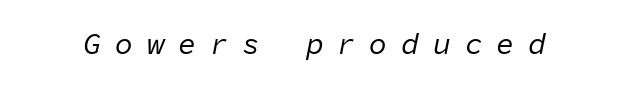
{"italic": "yes", "lean": "right", "slant_degrees": 11, "bold": "no", "weight": "regular", "width": "normal", "stroke_contrast": "low", "x_height": "medium", "monospaced": "yes", "underline": "no", "letter_spacing": "wide", "letter_spacing_em": 0.46, "glyph_px": 30}
